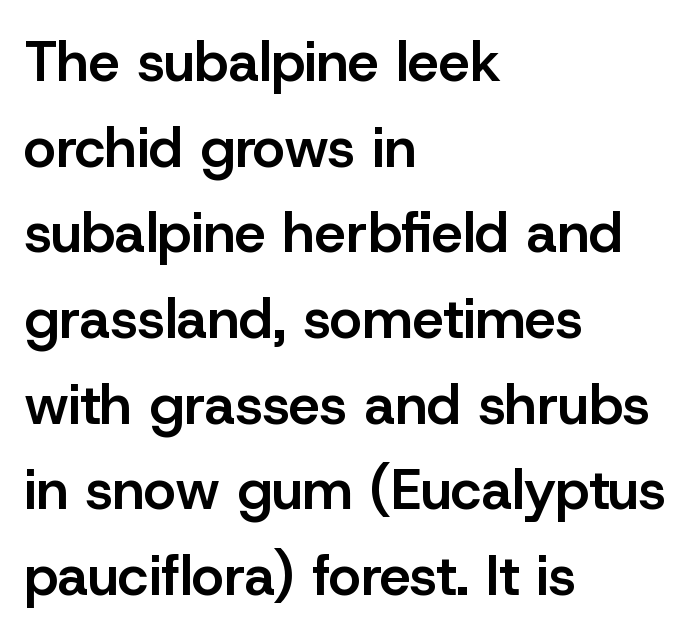
Honestly, there is no underline to notice here at all. Honestly, the letter spacing is just normal — you wouldn't notice it. This sample is left-justified, so line endings fall wherever the words run out. Are there feet on the stems? There aren't — it's a sans. Tall strokes in this sample are plumb rather than angled.
